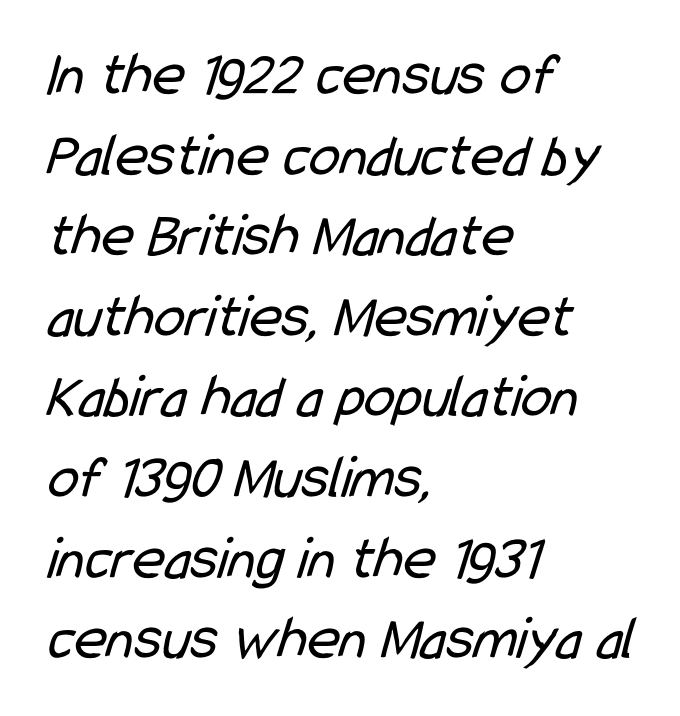
Baseline-to-baseline distance is the conventional proportion of letter height. A student would call this left alignment; a typographer would say flush left, rag right. Each stroke keeps to a modest, everyday thickness or less. The string is rendered with underlining switched off. These lines keep a tight, regular rhythm from letter to letter. Letterform terminals end flat and unadorned throughout the passage.
